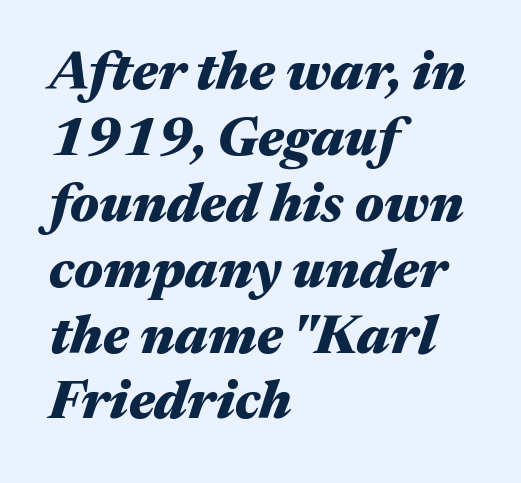
The image shows 54 px heavy, wide type, italic (leaning right); set left-aligned, line spacing 1.22x, normal letter spacing, not underlined; medium stroke contrast and a medium x-height.
